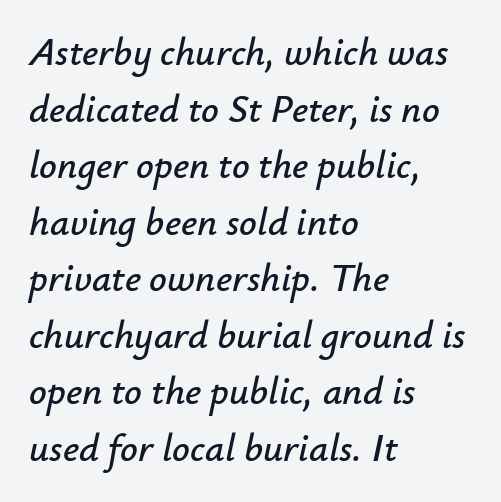
Q: Is the text italic (slanted)? A: Yes, it leans right by about 12 degrees.
Q: Is the text underlined? A: No.
Q: How is the paragraph aligned? A: Left-aligned.
Q: Is the spacing between letters normal or unusually wide? A: Normal.
Q: Is the spacing between lines tight, normal or loose? A: Normal.
Q: Width (condensed, normal, or wide)? A: Normal.
Q: Stroke contrast? A: Low.
Q: x-height? A: Small.
Q: Monospaced? A: No.
